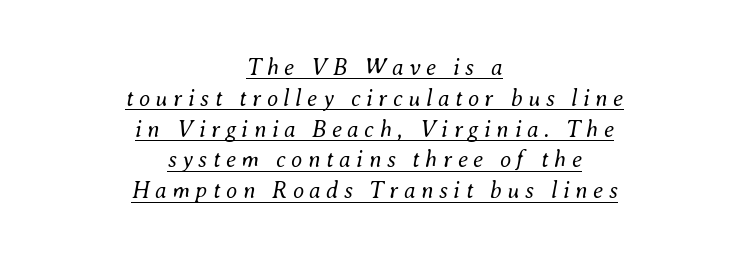
The image shows 23 px text type, italic (leaning right); set centered, normal line spacing (1.34x), unusually wide letter spacing (+0.24 em), underlined.
